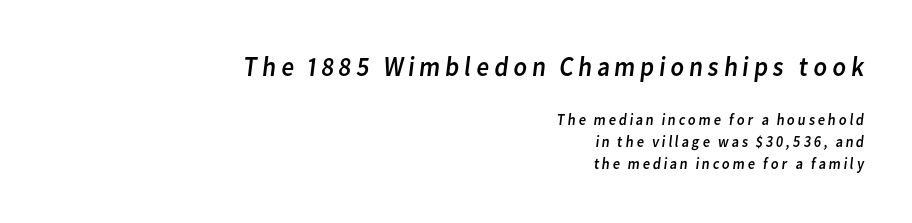
{"serif": "no", "bold": "no", "weight": "regular", "width": "normal", "stroke_contrast": "low", "x_height": "medium", "monospaced": "no", "underline": "no", "align": "right", "line_spacing": "normal", "line_spacing_ratio": 1.38, "larger_block": "first", "size_ratio": 1.75, "glyph_px": 28}
